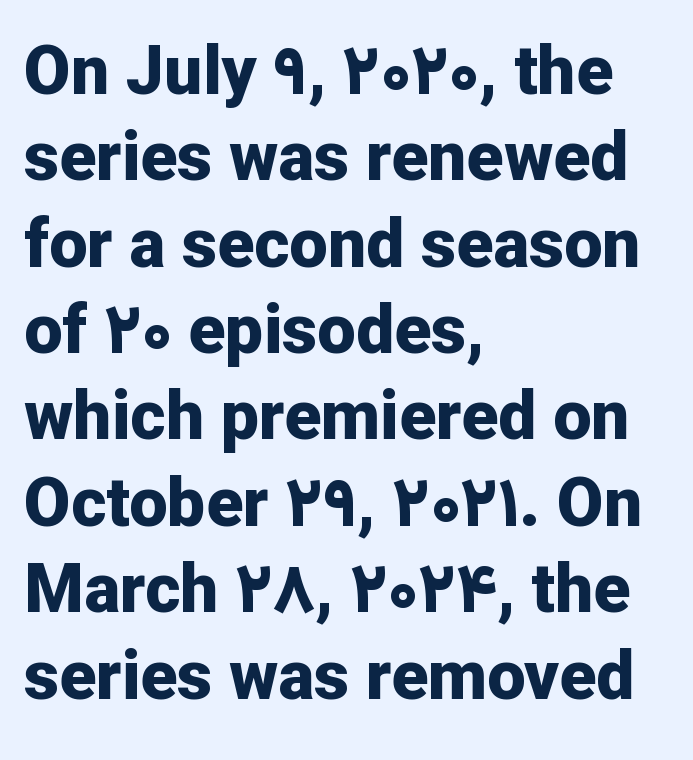
Q: Is the text bold? A: Yes.
Q: Is the text italic (slanted)? A: No, it is upright.
Q: Is the typeface a serif or a sans-serif typeface? A: Sans-serif.
Q: Is the text underlined? A: No.
Q: How is the paragraph aligned? A: Left-aligned.
Q: Is the spacing between letters normal or unusually wide? A: Normal.
Q: Is the spacing between lines tight, normal or loose? A: Normal.
Q: Width (condensed, normal, or wide)? A: Normal.
Q: Stroke contrast? A: Low.
Q: x-height? A: Medium.
Q: Monospaced? A: No.
